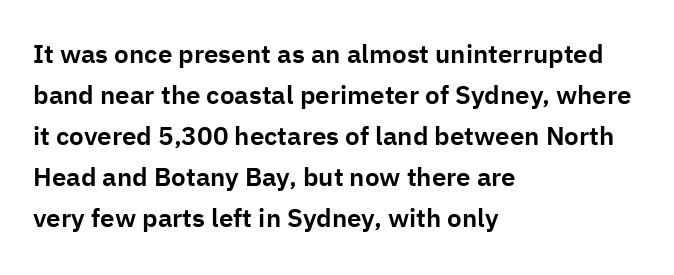
Descenders hang freely into open space. The font's upright variant was chosen for this text. Alignment: flush left. Leading: standard. The letterforms sit shoulder to shoulder at normal distance.
